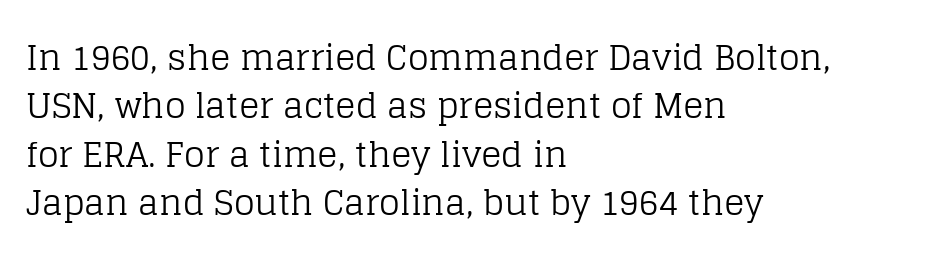
Each letter keeps its own natural width here, so spacing adapts to shape. Note: serifs present on the glyphs. The zone under the glyphs is completely vacant. Horizontal alignment here is leftward, the default for most running prose. Weight: regular or lighter. This sample uses an upright cut, with every glyph sitting square on the baseline.
